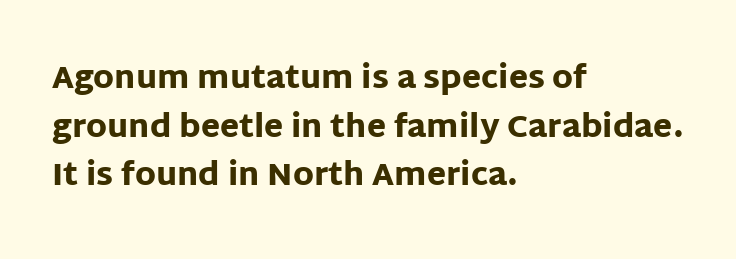
The image shows 31 px heavy sans-serif type, upright; set left-aligned, normal line spacing (1.57x), normal letter spacing, not underlined; low stroke contrast and a large x-height.
